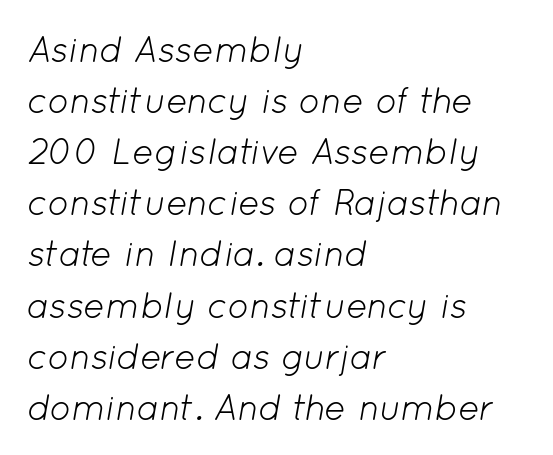
The image shows 36 px light type, italic (leaning right); set left-aligned, normal line spacing (1.42x), normal letter spacing, not underlined; low stroke contrast and a medium x-height.
